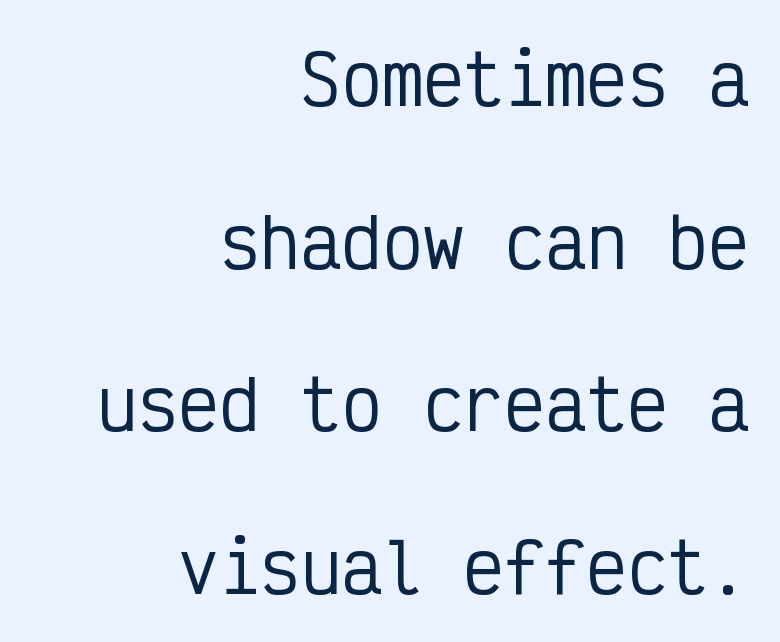
Q: Is the text italic (slanted)? A: No, it is upright.
Q: Is the typeface a serif or a sans-serif typeface? A: Sans-serif.
Q: Is the text underlined? A: No.
Q: How is the paragraph aligned? A: Right-aligned.
Q: Is the spacing between letters normal or unusually wide? A: Normal.
Q: Is the spacing between lines tight, normal or loose? A: Loose.
Q: Width (condensed, normal, or wide)? A: Condensed.
Q: Stroke contrast? A: Low.
Q: x-height? A: Medium.
Q: Monospaced? A: Yes.
